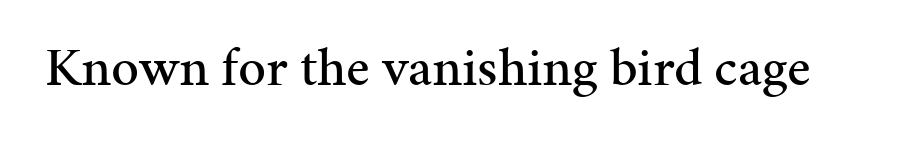
Q: Is the text italic (slanted)? A: No, it is upright.
Q: Is the typeface a serif or a sans-serif typeface? A: Serif.
Q: Is the text underlined? A: No.
Q: Is the spacing between letters normal or unusually wide? A: Normal.
Q: Width (condensed, normal, or wide)? A: Normal.
Q: Stroke contrast? A: Medium.
Q: x-height? A: Medium.
Q: Monospaced? A: No.
